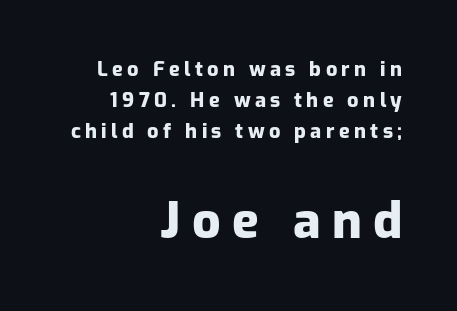
{"serif": "no", "italic": "no", "bold": "yes", "weight": "heavy", "width": "normal", "stroke_contrast": "low", "x_height": "medium", "monospaced": "no", "underline": "no", "align": "right", "line_spacing": "normal", "line_spacing_ratio": 1.54, "letter_spacing": "wide", "letter_spacing_em": 0.22, "larger_block": "second", "size_ratio": 2.5, "glyph_px": 50}
